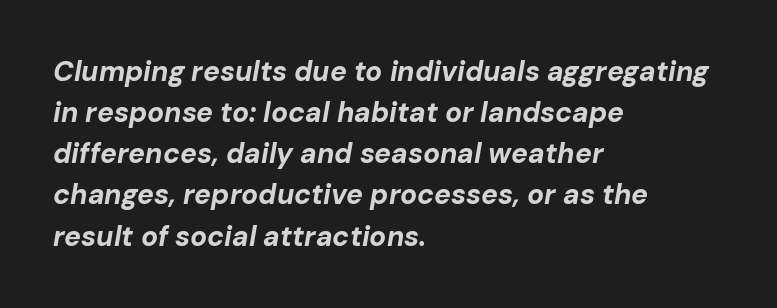
The image shows 28 px bold type, italic (leaning right); set left-aligned, normal line spacing (1.47x), normal letter spacing, not underlined; low stroke contrast and a medium x-height.
